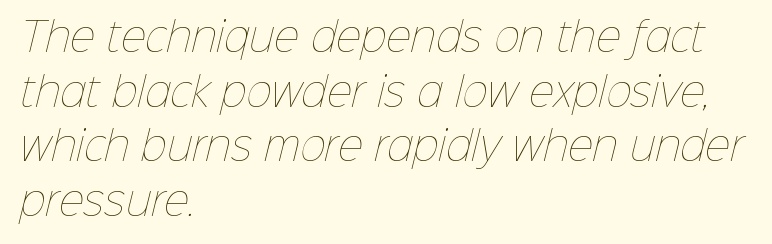
{"bold": "no", "weight": "thin", "width": "normal", "stroke_contrast": "low", "x_height": "medium", "monospaced": "no", "underline": "no", "align": "left", "line_spacing": "normal", "line_spacing_ratio": 1.4, "letter_spacing": "normal", "letter_spacing_em": 0.0, "glyph_px": 39}
